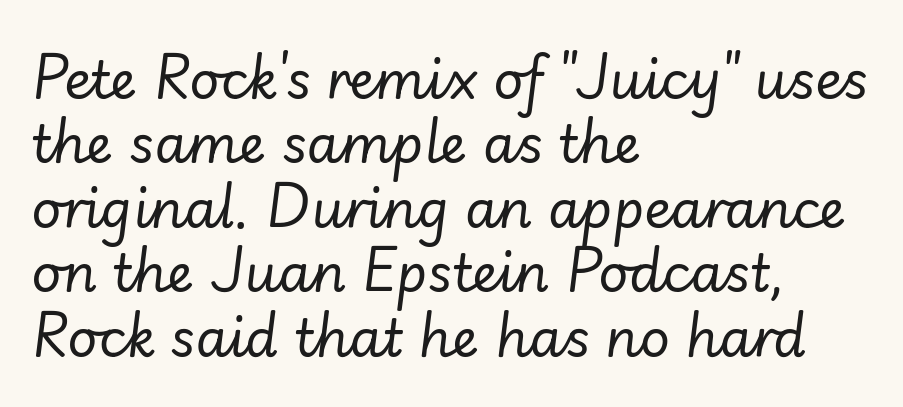
Default kerning and tracking; the words read as compact shapes. When letters slant like this, we call the style italic. Stems here are at most as thick as an everyday book face. These lines are set flush left with a ragged right edge. Looks like regular typesetting: each glyph gets only the width it needs.
